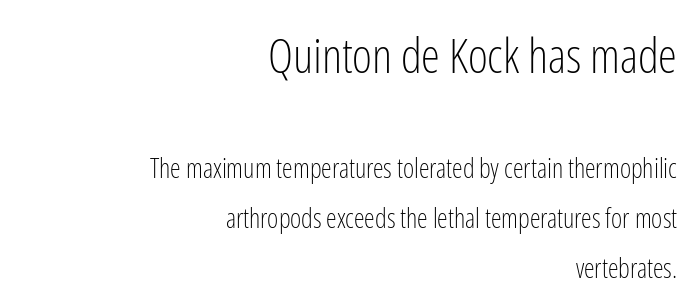
{"serif": "no", "italic": "no", "bold": "no", "weight": "light", "width": "condensed", "stroke_contrast": "low", "x_height": "medium", "monospaced": "no", "underline": "no", "align": "right", "line_spacing_ratio": 1.86, "letter_spacing": "normal", "letter_spacing_em": 0.0, "larger_block": "first", "size_ratio": 1.78, "glyph_px": 48}
